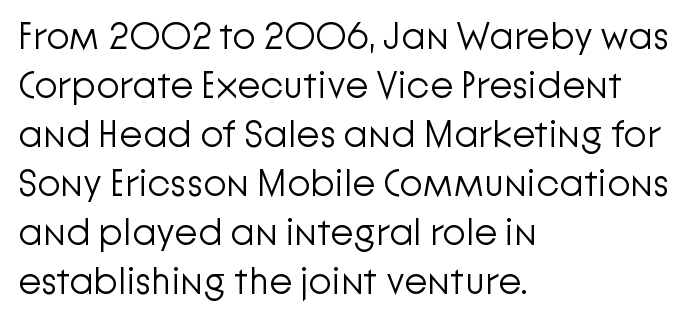
Q: Is the text bold? A: No.
Q: Is the text italic (slanted)? A: No, it is upright.
Q: Is the typeface a serif or a sans-serif typeface? A: Sans-serif.
Q: Is the text underlined? A: No.
Q: How is the paragraph aligned? A: Left-aligned.
Q: Is the spacing between letters normal or unusually wide? A: Normal.
Q: Is the spacing between lines tight, normal or loose? A: Normal.
Q: Width (condensed, normal, or wide)? A: Normal.
Q: Stroke contrast? A: Low.
Q: x-height? A: Medium.
Q: Monospaced? A: No.
